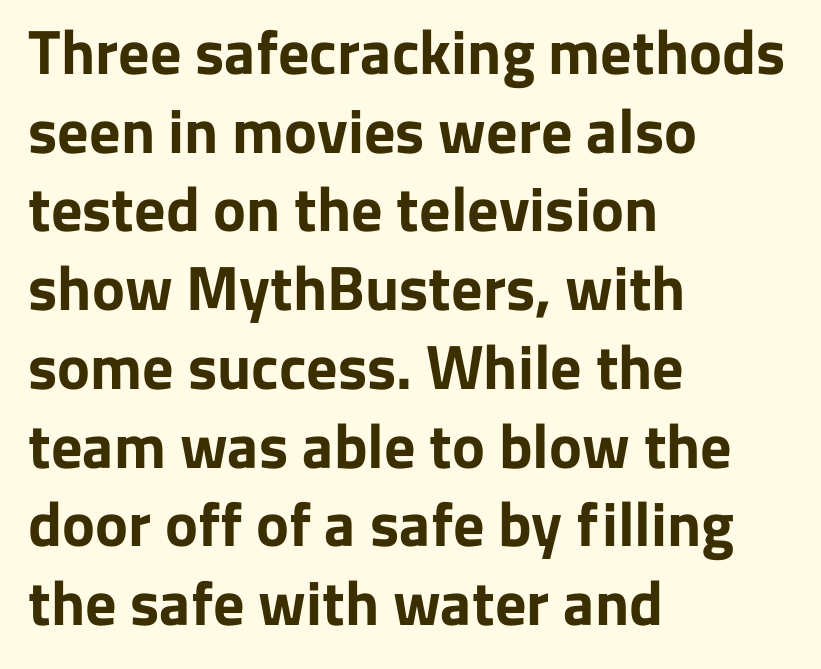
{"serif": "no", "italic": "no", "bold": "yes", "weight": "bold", "width": "normal", "stroke_contrast": "low", "x_height": "medium", "monospaced": "no", "underline": "no", "align": "left", "line_spacing": "normal", "line_spacing_ratio": 1.27, "letter_spacing": "normal", "letter_spacing_em": 0.0, "glyph_px": 62}
